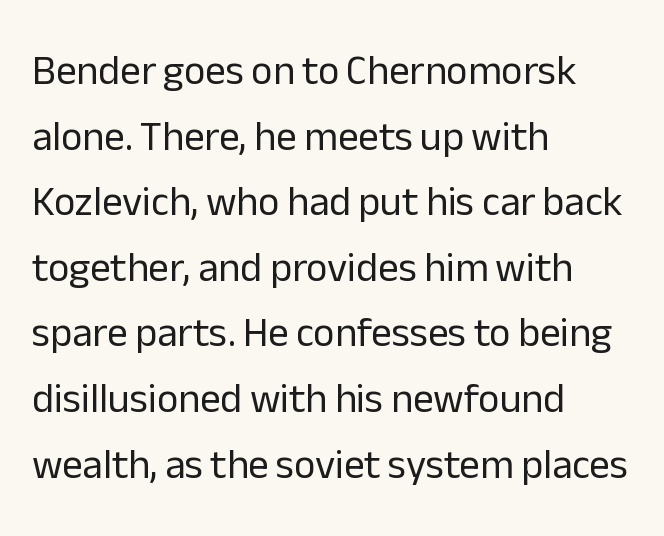
The image shows 41 px regular-weight sans-serif type, upright; set left-aligned, normal line spacing (1.6x), normal letter spacing, not underlined; low stroke contrast and a medium x-height.
